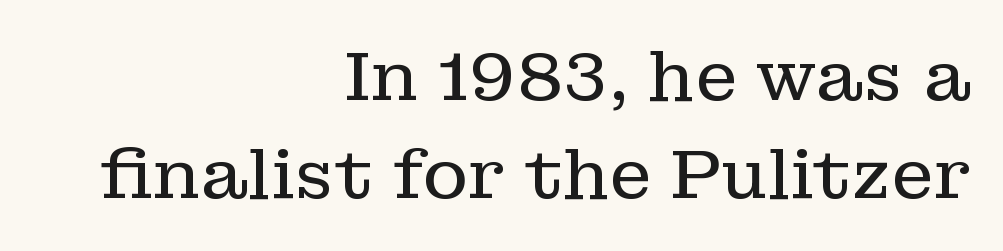
{"serif": "yes", "italic": "no", "bold": "no", "weight": "regular", "width": "normal", "stroke_contrast": "low", "x_height": "medium", "monospaced": "no", "underline": "no", "align": "right", "line_spacing": "normal", "line_spacing_ratio": 1.42, "letter_spacing": "normal", "letter_spacing_em": 0.0, "glyph_px": 69}
